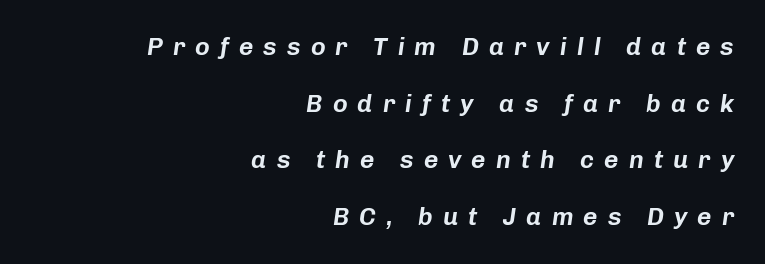
The image shows 25 px text type, italic (leaning right); set right-aligned, loose line spacing (2.27x), unusually wide letter spacing (+0.4 em), not underlined.
